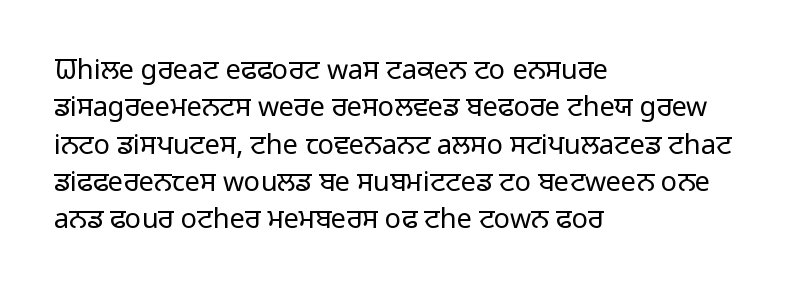
Q: Is the text bold? A: No.
Q: Is the text italic (slanted)? A: No, it is upright.
Q: Is the text underlined? A: No.
Q: How is the paragraph aligned? A: Left-aligned.
Q: Is the spacing between letters normal or unusually wide? A: Normal.
Q: Is the spacing between lines tight, normal or loose? A: Normal.
